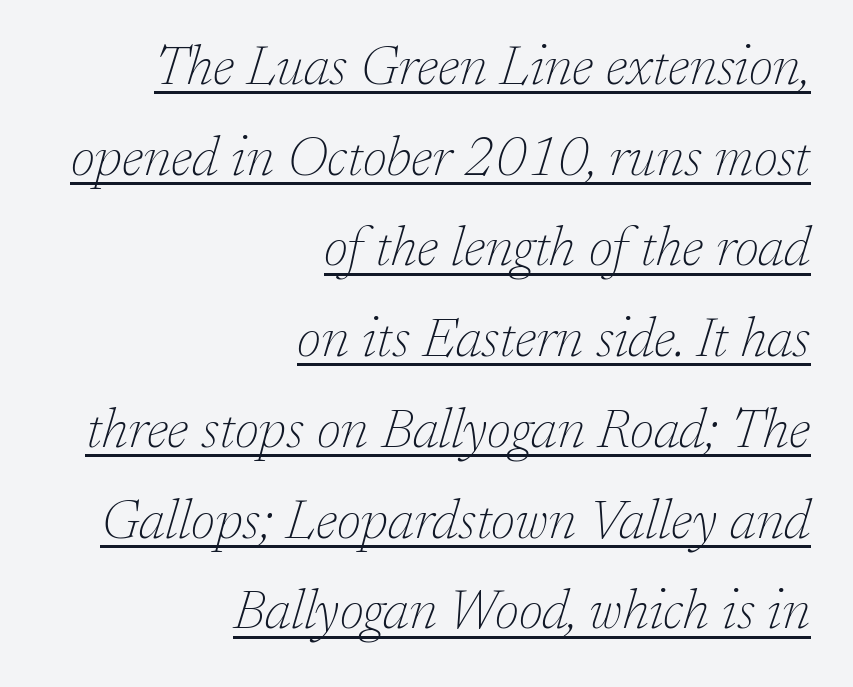
The image shows 55 px thin serif type, italic (leaning right); set right-aligned, normal line spacing (1.65x), normal letter spacing, underlined; low stroke contrast and a medium x-height.
